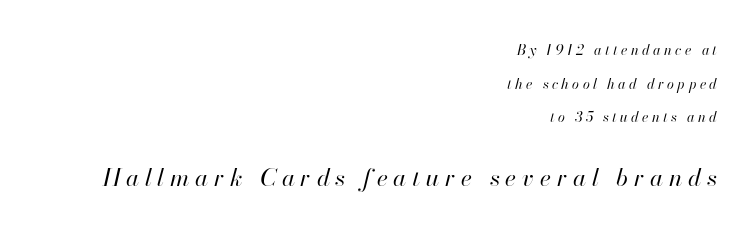
The image shows 24 px text type, italic (leaning right); set right-aligned, loose line spacing (2.4x), unusually wide letter spacing (+0.24 em), not underlined; the second (bottom) block is 1.71x larger.
